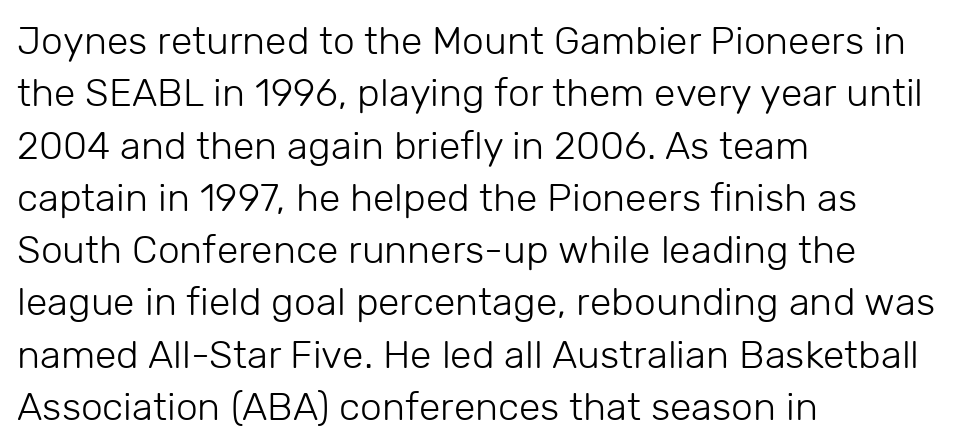
{"serif": "no", "italic": "no", "bold": "no", "weight": "light", "width": "normal", "stroke_contrast": "low", "x_height": "medium", "monospaced": "no", "underline": "no", "align": "left", "line_spacing": "normal", "line_spacing_ratio": 1.34, "letter_spacing": "normal", "letter_spacing_em": 0.0, "glyph_px": 39}
